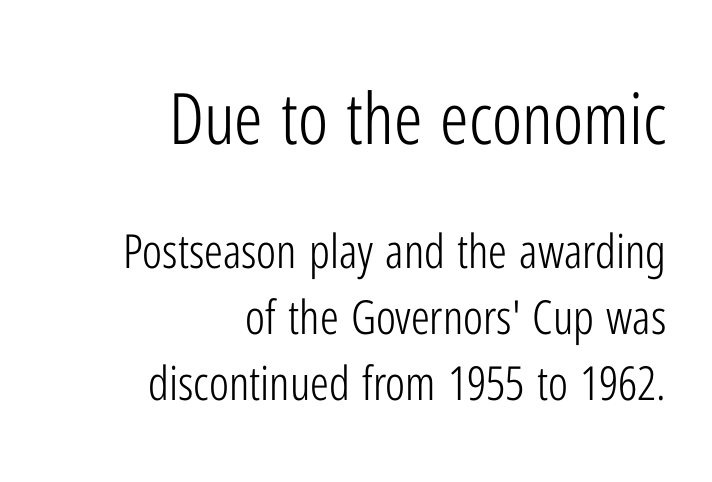
{"serif": "no", "italic": "no", "bold": "no", "weight": "light", "width": "condensed", "stroke_contrast": "low", "x_height": "medium", "monospaced": "no", "underline": "no", "align": "right", "line_spacing": "normal", "line_spacing_ratio": 1.41, "letter_spacing": "normal", "letter_spacing_em": 0.0, "larger_block": "first", "size_ratio": 1.51, "glyph_px": 71}
